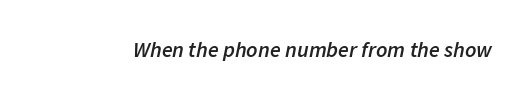
When letters slant like this, we call the style italic. Bare-footed words on every line. The passage shown is semibold, sitting just below true bold. You could call the tracking neutral — neither tight nor loose.
